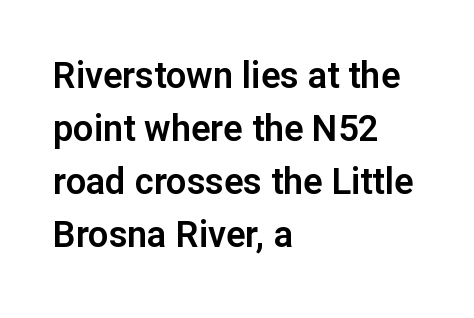
Normally led — the rows are evenly, conventionally spaced. Is this a fixed-width face? No — the glyphs have proportional, varying widths. Left-aligned paragraph, ragged on the right. The letters carry no serifs — their stems end cleanly without finishing strokes. Standard letterfit; no display-style spreading of the glyphs. It's the straight-up-and-down kind of type.
